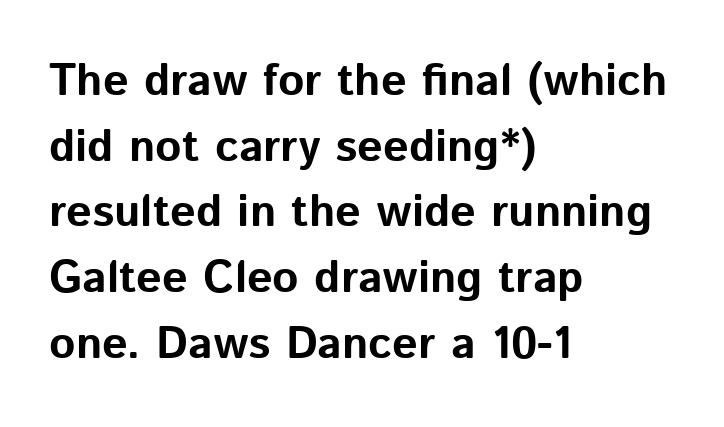
The image shows 45 px bold sans-serif type, upright; set left-aligned, normal line spacing (1.46x), normal letter spacing, not underlined; low stroke contrast and a medium x-height.
